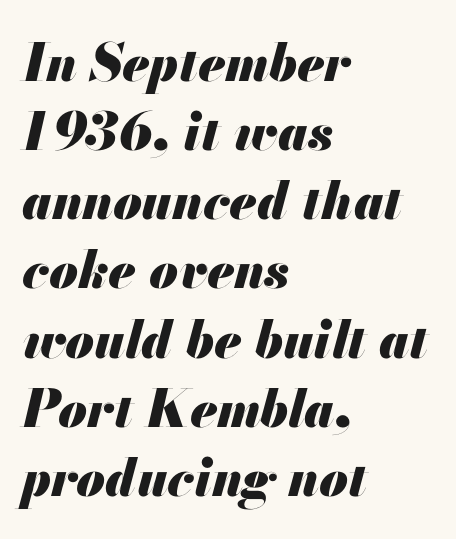
{"italic": "yes", "lean": "right", "slant_degrees": 13, "bold": "yes", "weight": "heavy", "width": "normal", "stroke_contrast": "medium", "x_height": "small", "monospaced": "no", "underline": "no", "align": "left", "line_spacing": "normal", "line_spacing_ratio": 1.33, "letter_spacing": "normal", "letter_spacing_em": 0.0, "glyph_px": 52}
